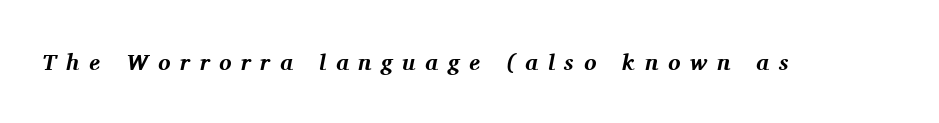
The letters are slanted; this is an italic face. The letters are bold, with thick, heavy strokes. Words appear elongated and porous because spacing is wide. Only glyphs here, with clear space below each row.
